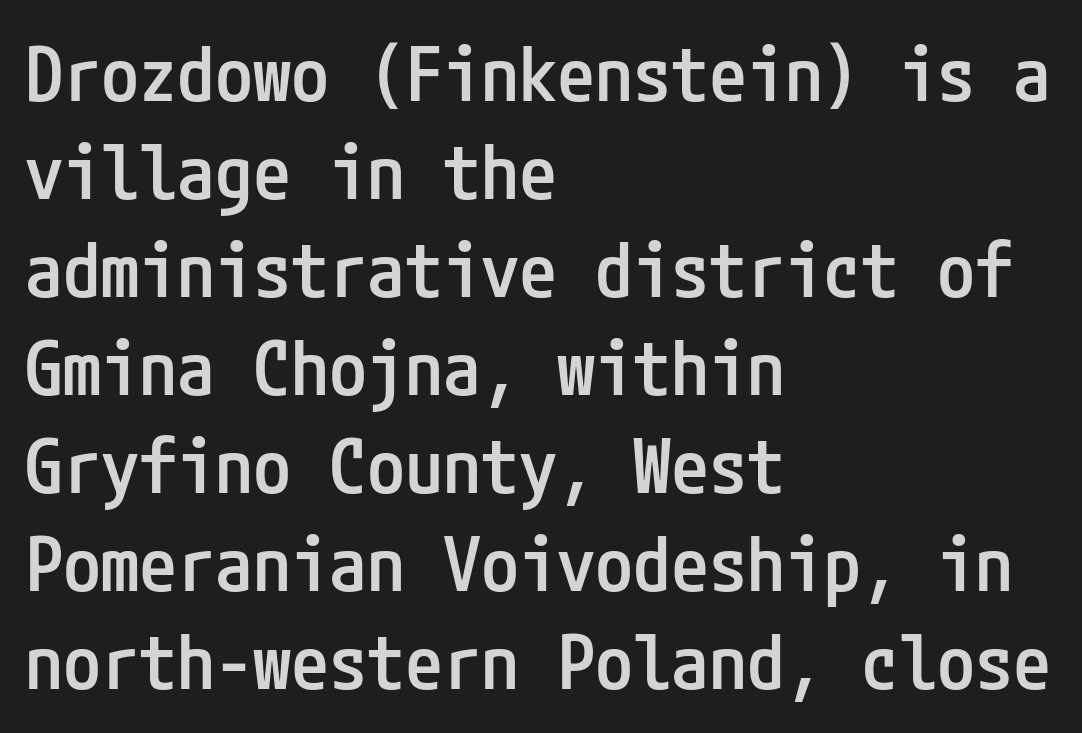
Q: Is the text bold? A: Semi-bold.
Q: Is the text italic (slanted)? A: No, it is upright.
Q: Is the typeface a serif or a sans-serif typeface? A: Sans-serif.
Q: Is the text underlined? A: No.
Q: How is the paragraph aligned? A: Left-aligned.
Q: Is the spacing between letters normal or unusually wide? A: Normal.
Q: Is the spacing between lines tight, normal or loose? A: Normal.
Q: Width (condensed, normal, or wide)? A: Condensed.
Q: Stroke contrast? A: Low.
Q: x-height? A: Medium.
